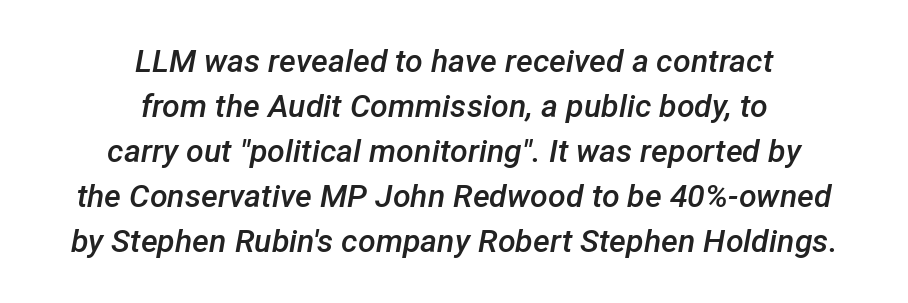
The image shows 32 px semibold type, italic (leaning right); set centered, normal line spacing (1.41x), normal letter spacing, not underlined; low stroke contrast and a medium x-height.
